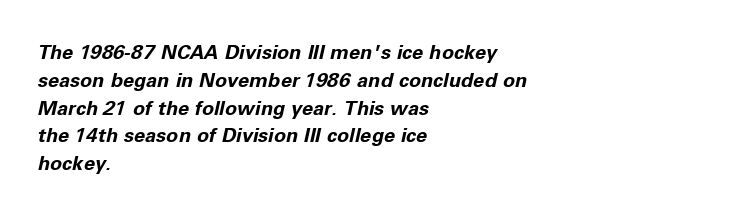
Q: Is the text bold? A: Yes.
Q: Is the text italic (slanted)? A: Yes, it leans right by about 11 degrees.
Q: Is the text underlined? A: No.
Q: How is the paragraph aligned? A: Left-aligned.
Q: Is the spacing between letters normal or unusually wide? A: Normal.
Q: Is the spacing between lines tight, normal or loose? A: Normal.
